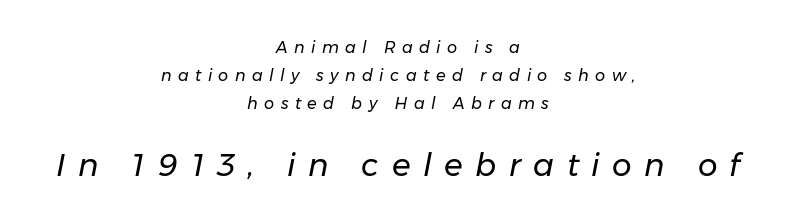
Q: Is the text bold? A: No.
Q: Is the text italic (slanted)? A: Yes, it leans right by about 11 degrees.
Q: Is the text underlined? A: No.
Q: How is the paragraph aligned? A: Centered.
Q: Is the spacing between letters normal or unusually wide? A: Unusually wide.
Q: Which block of text is set in a larger size, the first (top) or the second (bottom)? A: The second (bottom) one.
Q: Width (condensed, normal, or wide)? A: Normal.
Q: Stroke contrast? A: Low.
Q: x-height? A: Medium.
Q: Monospaced? A: No.
